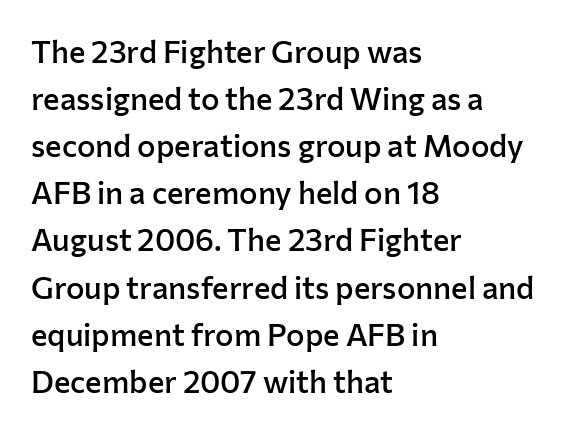
Q: Is the text bold? A: Semi-bold.
Q: Is the text italic (slanted)? A: No, it is upright.
Q: Is the typeface a serif or a sans-serif typeface? A: Sans-serif.
Q: Is the text underlined? A: No.
Q: How is the paragraph aligned? A: Left-aligned.
Q: Is the spacing between letters normal or unusually wide? A: Normal.
Q: Is the spacing between lines tight, normal or loose? A: Normal.
Q: Width (condensed, normal, or wide)? A: Normal.
Q: Stroke contrast? A: Low.
Q: x-height? A: Medium.
Q: Monospaced? A: No.
